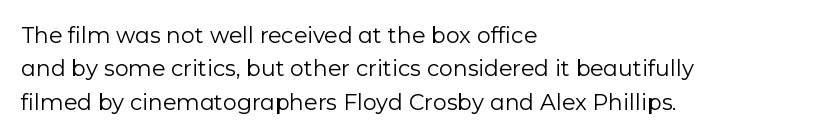
Summary of vertical rhythm: regular, with standard interline spacing. No extra ink here — the face is not bold. Quick note: not italic, upright. Horizontal alignment here is leftward, the default for most running prose.
